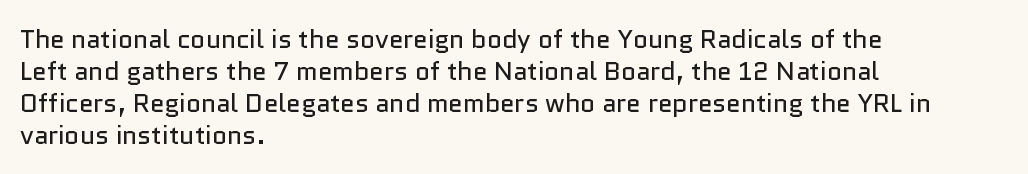
The image shows 26 px text type, upright; set left-aligned, line spacing 1.23x, normal letter spacing, not underlined.
